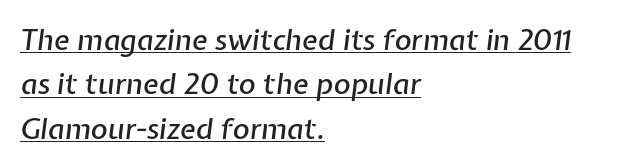
{"italic": "yes", "lean": "right", "slant_degrees": 7, "width": "normal", "stroke_contrast": "low", "x_height": "medium", "monospaced": "no", "underline": "yes", "align": "left", "line_spacing": "normal", "line_spacing_ratio": 1.53, "letter_spacing": "normal", "letter_spacing_em": 0.0, "glyph_px": 29}
